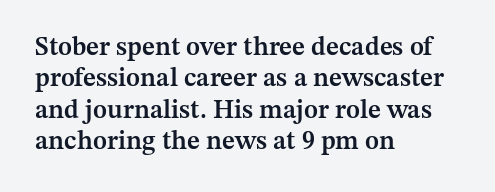
Q: Is the text bold? A: Semi-bold.
Q: Is the text italic (slanted)? A: No, it is upright.
Q: Is the text underlined? A: No.
Q: How is the paragraph aligned? A: Left-aligned.
Q: Is the spacing between letters normal or unusually wide? A: Normal.
